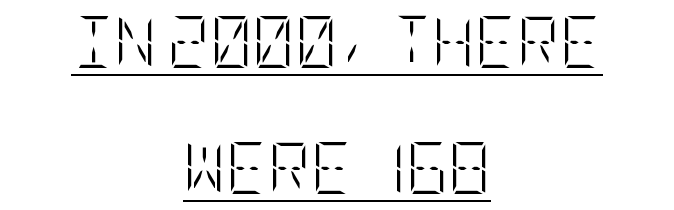
{"italic": "no", "bold": "no", "weight": "light", "width": "condensed", "stroke_contrast": "low", "x_height": "large", "underline": "yes", "align": "center", "line_spacing": "loose", "line_spacing_ratio": 2.42, "letter_spacing": "normal", "letter_spacing_em": 0.0, "glyph_px": 52}
